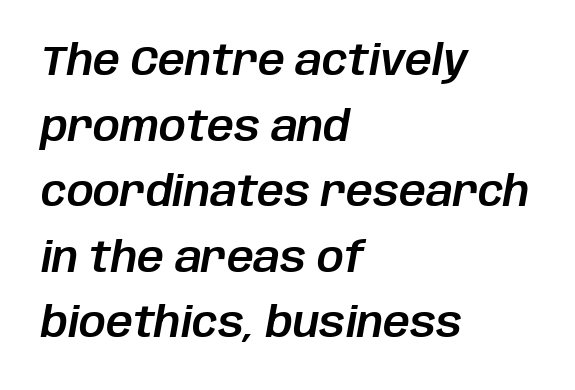
{"italic": "yes", "lean": "right", "slant_degrees": 10, "width": "normal", "stroke_contrast": "low", "x_height": "large", "monospaced": "no", "underline": "no", "align": "left", "line_spacing": "normal", "line_spacing_ratio": 1.56, "letter_spacing": "normal", "letter_spacing_em": 0.0, "glyph_px": 42}
